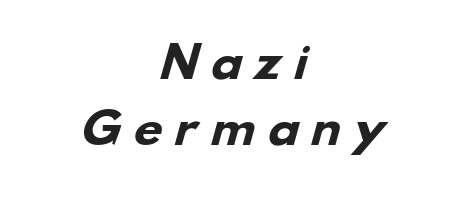
Q: Is the text bold? A: Yes.
Q: Is the typeface a serif or a sans-serif typeface? A: Sans-serif.
Q: Is the text underlined? A: No.
Q: How is the paragraph aligned? A: Centered.
Q: Is the spacing between letters normal or unusually wide? A: Unusually wide.
Q: Is the spacing between lines tight, normal or loose? A: Normal.
Q: Width (condensed, normal, or wide)? A: Wide.
Q: Stroke contrast? A: Low.
Q: x-height? A: Small.
Q: Monospaced? A: No.
